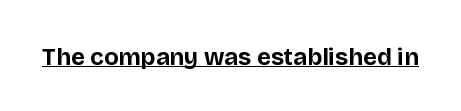
Students, observe the line beneath the letters — that is underlining. Upright lettering throughout. Summary of weight: heavy, a full bold. Here the glyphs are tracked normally, forming tight word shapes.
